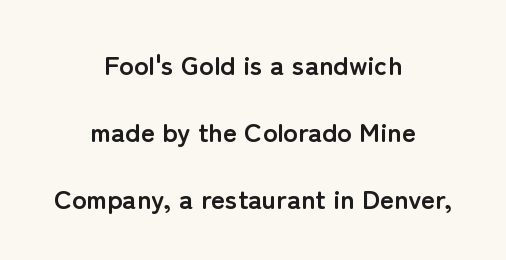
The image shows 27 px bold type, upright; set centered, loose line spacing (2.48x), normal letter spacing, not underlined.
